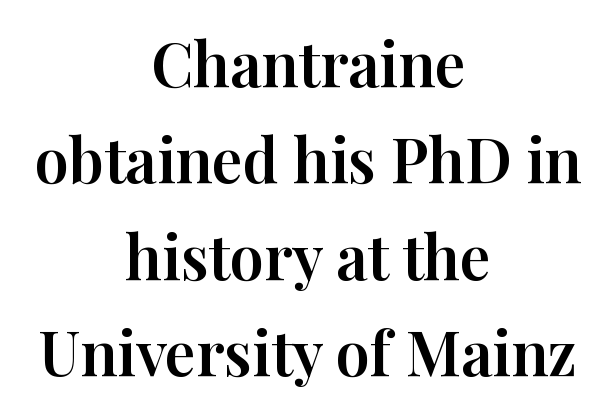
{"serif": "yes", "italic": "no", "width": "normal", "stroke_contrast": "high", "x_height": "medium", "monospaced": "no", "underline": "no", "align": "center", "line_spacing": "normal", "line_spacing_ratio": 1.58, "letter_spacing": "normal", "letter_spacing_em": 0.0, "glyph_px": 61}
